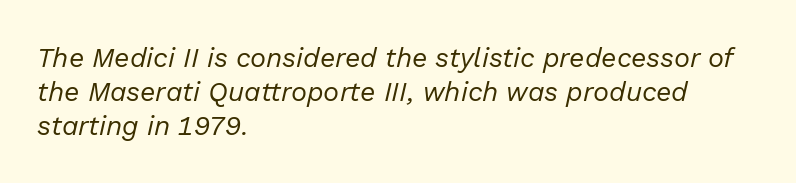
The image shows 27 px text type, italic (leaning right); set left-aligned, normal line spacing (1.26x), normal letter spacing, not underlined.
